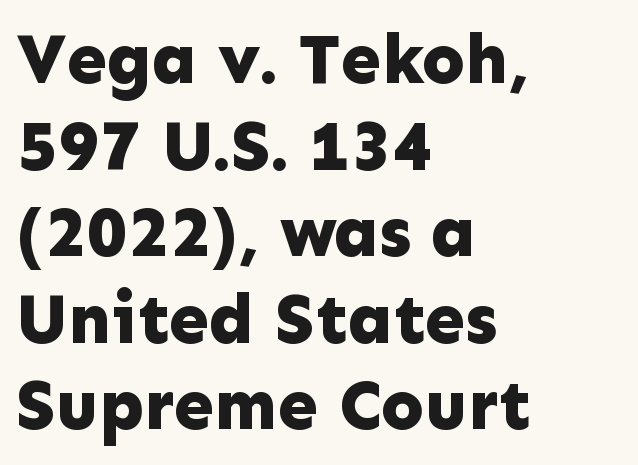
The image shows 71 px bold sans-serif type, upright; set left-aligned, line spacing 1.22x, normal letter spacing, not underlined; low stroke contrast and a medium x-height.
